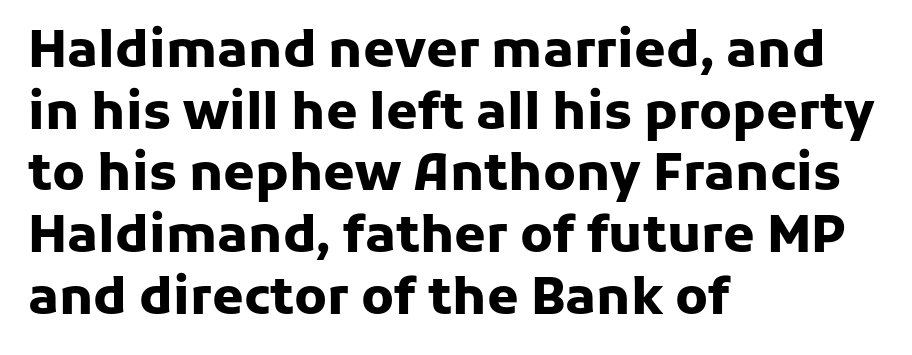
As a designer I'd log this as weight 700, bold. The designer went with a sans here, leaving each stem footless. This sample uses an upright cut, with every glyph sitting square on the baseline. Casual observation: everything's shoved over to the left. Varying glyph widths throughout — classic text-font behaviour.
